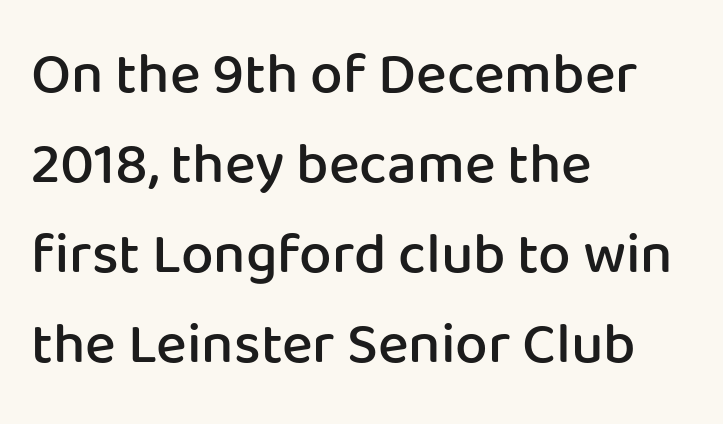
Glyph-to-glyph distance matches everyday printed text. Its strokes are somewhat broadened, the hallmark of semibold type. A typesetter would call this proportional, since set widths differ per character. The setting favours the left margin, as ordinary paragraphs usually do. Nope, not italic — everything's standing straight.
